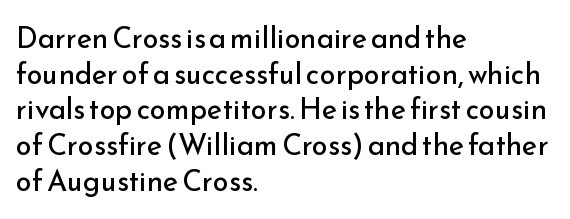
The letters advance in unequal steps, a hallmark of proportional type. Summary of weight: not heavy and not bold. The paragraph has a hard left edge and a soft right edge. Inter-character spacing is left at the font's built-in metrics. Stroke terminals: plain, sans-serif. Style check: upright.
